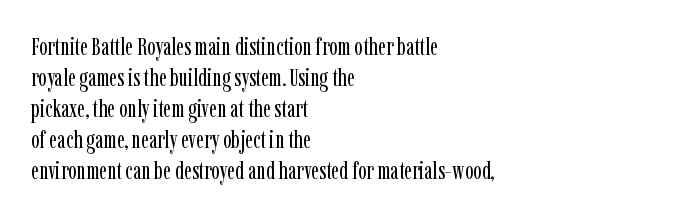
A light-to-regular cut is what we see here. Clear beneath every line of the passage. Vertical strokes here are truly vertical. The passage shown has conventional tracking throughout. Leftover space on each line is placed entirely after the last word.
